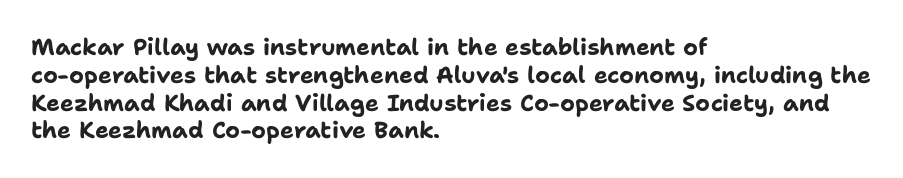
{"italic": "no", "bold": "yes", "underline": "no", "align": "left", "line_spacing_ratio": 1.21, "letter_spacing": "normal", "letter_spacing_em": 0.0, "glyph_px": 23}
